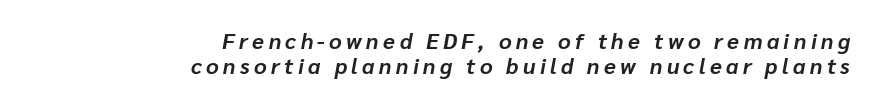
{"italic": "yes", "lean": "right", "slant_degrees": 10, "bold": "yes", "underline": "no", "align": "right", "line_spacing": "tight", "line_spacing_ratio": 1.14, "letter_spacing": "wide", "letter_spacing_em": 0.2, "glyph_px": 22}
